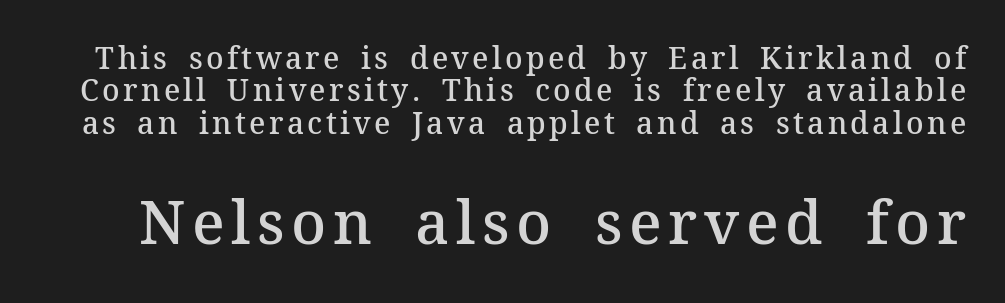
Q: Is the text bold? A: Semi-bold.
Q: Is the text italic (slanted)? A: No, it is upright.
Q: Is the typeface a serif or a sans-serif typeface? A: Serif.
Q: Is the text underlined? A: No.
Q: Is the spacing between lines tight, normal or loose? A: Tight.
Q: Which block of text is set in a larger size, the first (top) or the second (bottom)? A: The second (bottom) one.
Q: Width (condensed, normal, or wide)? A: Normal.
Q: Stroke contrast? A: Medium.
Q: x-height? A: Medium.
Q: Monospaced? A: No.
